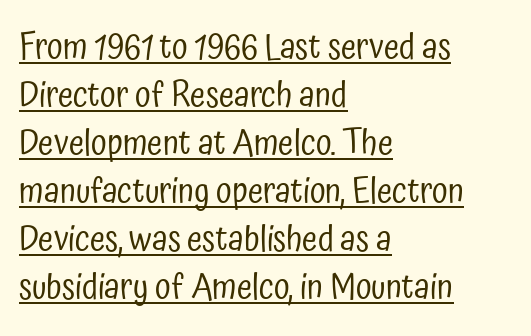
Horizontal alignment here is leftward, the default for most running prose. It's the straight-up-and-down kind of type. Does the leading feel generous? No, just average. This sample uses plain, unmodified letter spacing.
